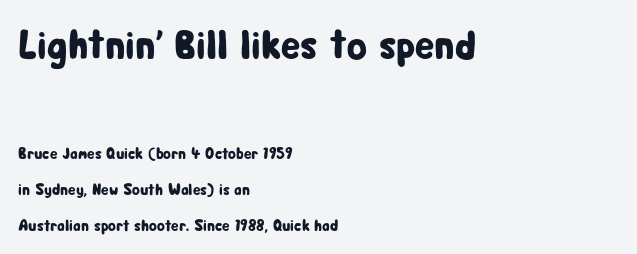
The composition opens big and finishes small. This rendering uses left alignment, leaving the right contour irregular. No feet cap the strokes, marking this as sans-serif type. Tracking here is standard; glyphs follow each other at the usual distance.
